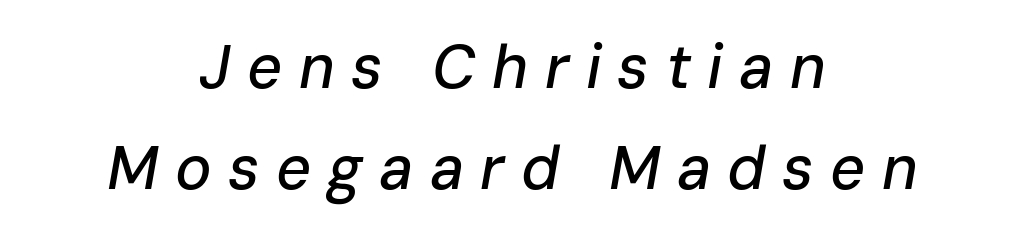
{"italic": "yes", "lean": "right", "slant_degrees": 10, "width": "normal", "stroke_contrast": "low", "x_height": "medium", "monospaced": "no", "underline": "no", "align": "center", "line_spacing": "normal", "line_spacing_ratio": 1.66, "letter_spacing": "wide", "letter_spacing_em": 0.27, "glyph_px": 61}
